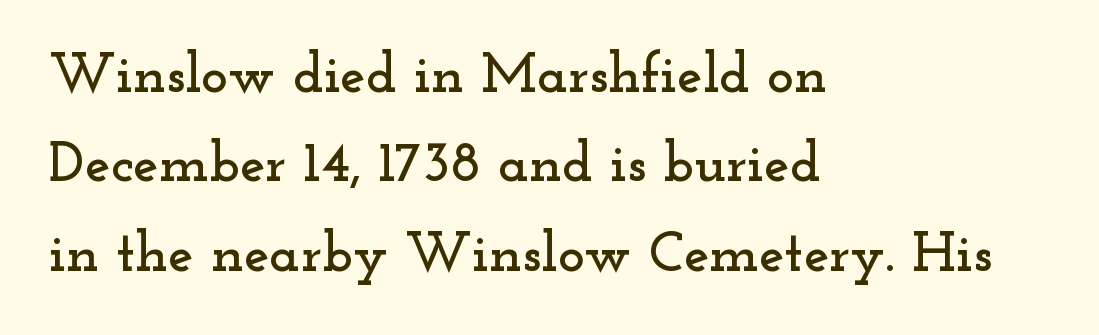
{"serif": "yes", "italic": "no", "width": "wide", "stroke_contrast": "low", "x_height": "small", "monospaced": "no", "underline": "no", "align": "left", "line_spacing": "normal", "line_spacing_ratio": 1.57, "letter_spacing": "normal", "letter_spacing_em": 0.0, "glyph_px": 57}
